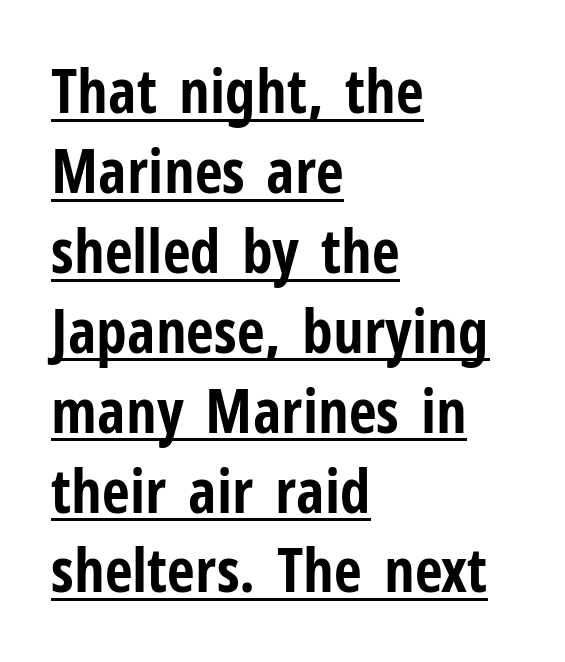
The lettering holds an erect, upright posture throughout. Somebody hit Ctrl+U on this one — the words are underlined. Strokes here are thick enough to call this a true bold. Typographically, this falls in the sans-serif category. You could call the tracking neutral — neither tight nor loose. The block of text has a typical density, with ordinary space between rows.
